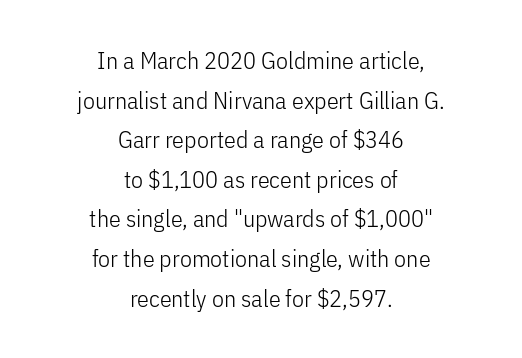
Leading: standard. The area under the type is left untouched. The face looks like a standard text weight, possibly lighter. Do the letters lean? They stand straight. Caption: multi-line text, centered on the measure. Default kerning and tracking; the words read as compact shapes.
